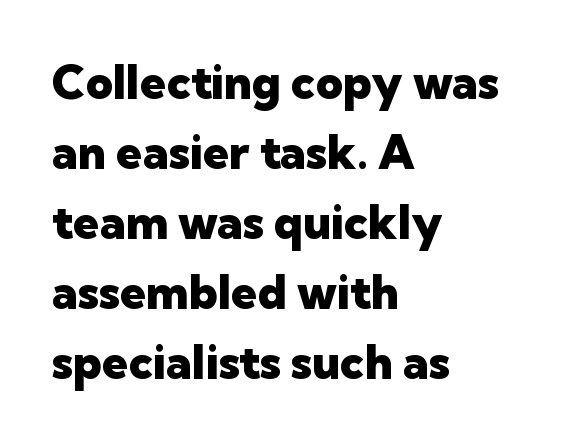
Q: Is the text bold? A: Yes.
Q: Is the text italic (slanted)? A: No, it is upright.
Q: Is the typeface a serif or a sans-serif typeface? A: Sans-serif.
Q: Is the text underlined? A: No.
Q: How is the paragraph aligned? A: Left-aligned.
Q: Is the spacing between letters normal or unusually wide? A: Normal.
Q: Is the spacing between lines tight, normal or loose? A: Normal.
Q: Width (condensed, normal, or wide)? A: Normal.
Q: Stroke contrast? A: Low.
Q: x-height? A: Medium.
Q: Monospaced? A: No.
